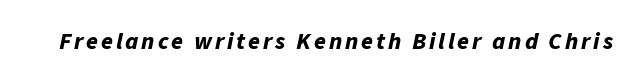
The image shows 24 px bold type, italic (leaning right); set not underlined.
